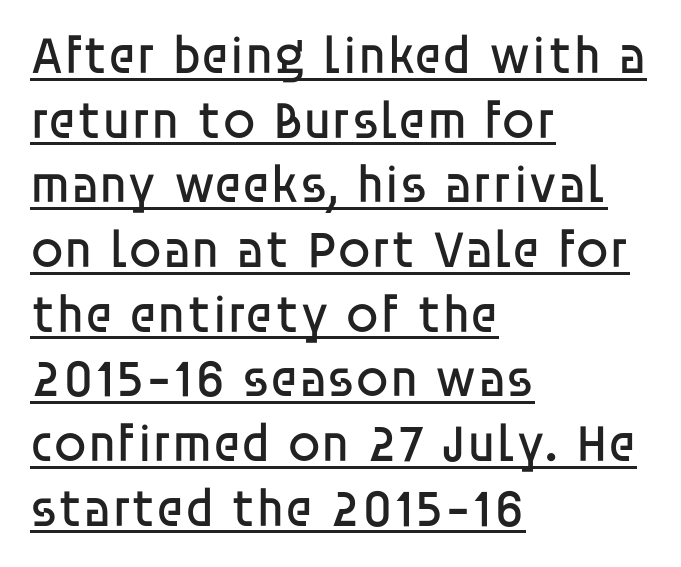
{"serif": "no", "italic": "no", "bold": "no", "weight": "regular", "width": "normal", "stroke_contrast": "low", "x_height": "large", "monospaced": "no", "underline": "yes", "align": "left", "line_spacing_ratio": 1.22, "letter_spacing": "normal", "letter_spacing_em": 0.0, "glyph_px": 53}
